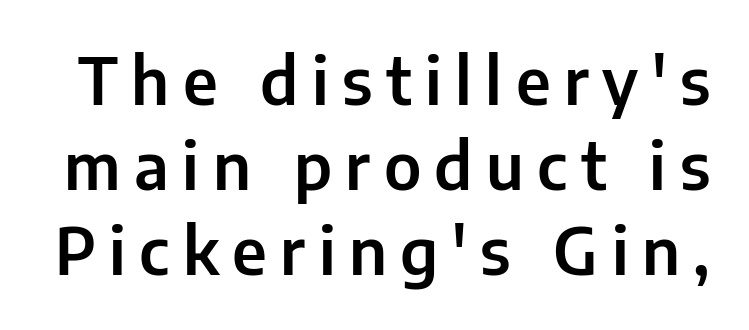
The image shows 64 px sans-serif type, upright; set normal line spacing (1.33x), unusually wide letter spacing (+0.21 em), not underlined; low stroke contrast and a medium x-height.
